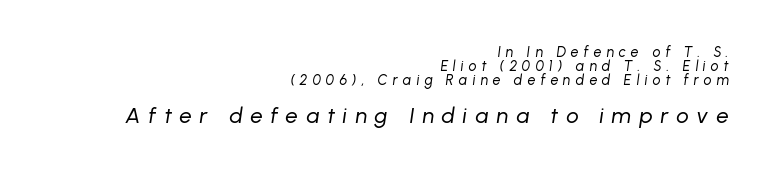
The image shows 22 px text type, italic (leaning right); set right-aligned, tight line spacing (0.99x), unusually wide letter spacing (+0.36 em), not underlined; the second (bottom) block is 1.57x larger.
